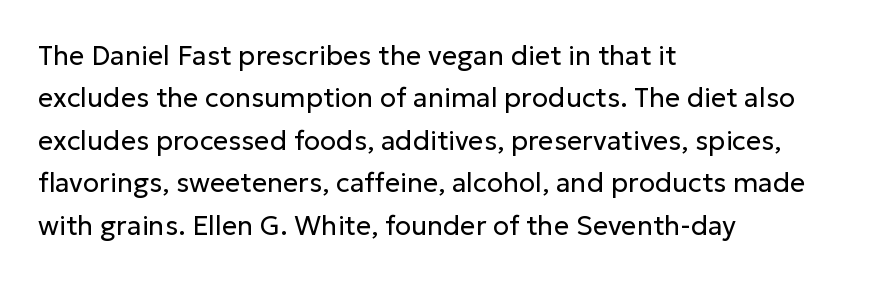
{"italic": "no", "bold": "no", "underline": "no", "align": "left", "line_spacing": "normal", "line_spacing_ratio": 1.57, "letter_spacing": "normal", "letter_spacing_em": 0.0, "glyph_px": 27}
